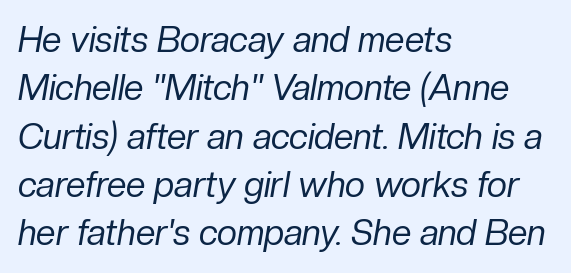
The image shows 35 px regular-weight type, italic (leaning right); set left-aligned, normal line spacing (1.38x), normal letter spacing, not underlined; low stroke contrast and a medium x-height.
